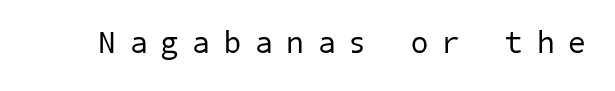
{"serif": "no", "bold": "no", "weight": "regular", "width": "normal", "stroke_contrast": "low", "x_height": "medium", "underline": "no", "letter_spacing": "wide", "letter_spacing_em": 0.46, "glyph_px": 31}
